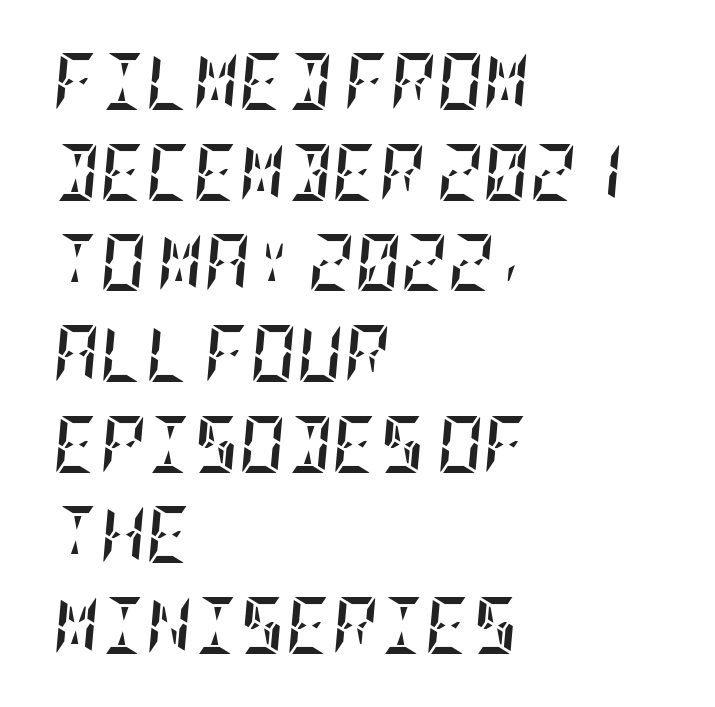
Honestly, there is no underline to notice here at all. Letter spacing: default. Compared with an ordinary text face, these strokes are far heavier — a full bold. Teacher's note: observe the even left margin — that is flush-left alignment.
